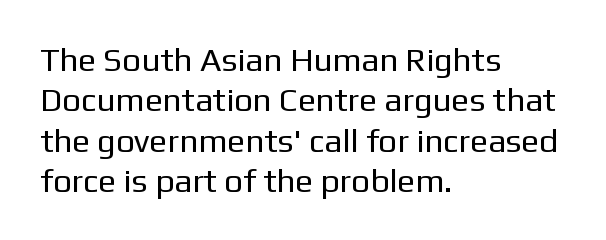
The image shows 33 px regular-weight sans-serif type, upright; set left-aligned, line spacing 1.22x, normal letter spacing, not underlined; low stroke contrast and a medium x-height.
